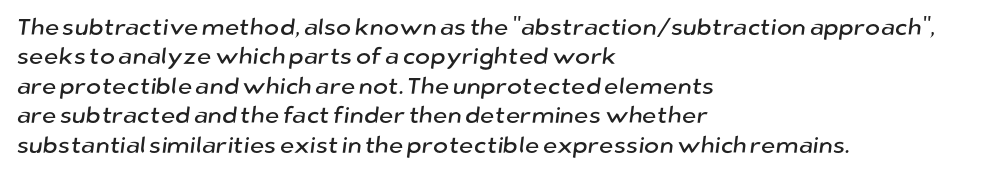
{"underline": "no", "align": "left", "line_spacing": "normal", "line_spacing_ratio": 1.28, "letter_spacing": "normal", "letter_spacing_em": 0.0, "glyph_px": 23}
